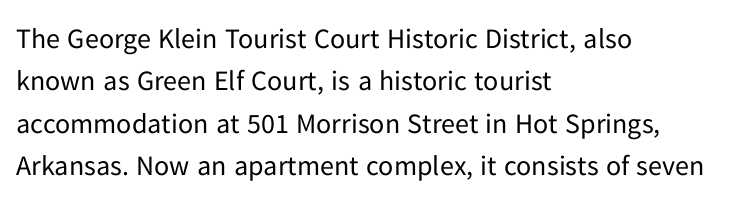
Q: Is the text bold? A: No.
Q: Is the text italic (slanted)? A: No, it is upright.
Q: Is the typeface a serif or a sans-serif typeface? A: Sans-serif.
Q: Is the text underlined? A: No.
Q: How is the paragraph aligned? A: Left-aligned.
Q: Is the spacing between letters normal or unusually wide? A: Normal.
Q: Is the spacing between lines tight, normal or loose? A: Normal.
Q: Width (condensed, normal, or wide)? A: Normal.
Q: Stroke contrast? A: Low.
Q: x-height? A: Medium.
Q: Monospaced? A: No.
